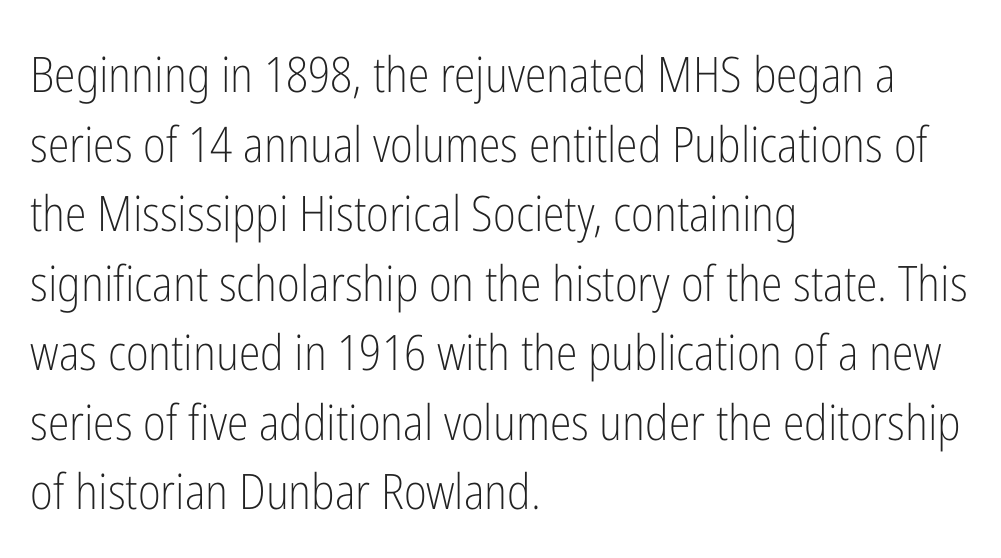
Underline: absent. Spacing between characters is what you'd get straight out of the box. This sample is left-justified, so line endings fall wherever the words run out. This rendering employs a face without finishing strokes, i.e., a sans-serif. Line spacing here is normal.
